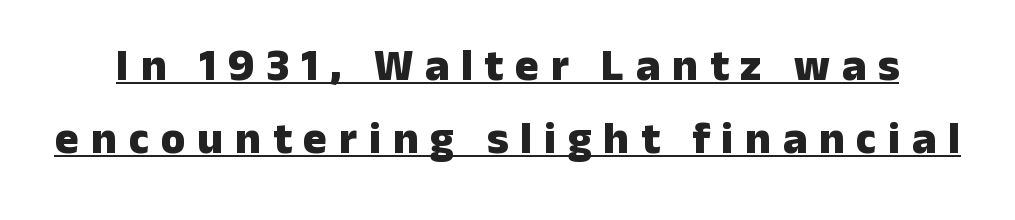
The image shows 45 px heavy sans-serif type, upright; set normal line spacing (1.62x), unusually wide letter spacing (+0.26 em), underlined; low stroke contrast and a medium x-height.
